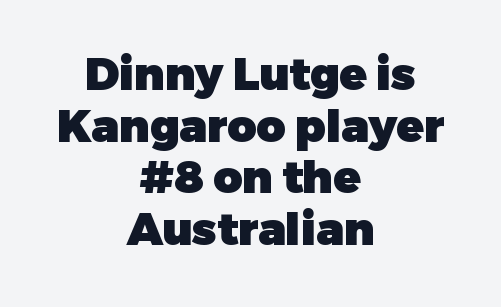
{"serif": "no", "italic": "no", "bold": "yes", "weight": "heavy", "width": "normal", "stroke_contrast": "low", "x_height": "medium", "monospaced": "no", "underline": "no", "align": "center", "line_spacing": "tight", "line_spacing_ratio": 1.15, "letter_spacing": "normal", "letter_spacing_em": 0.0, "glyph_px": 45}
